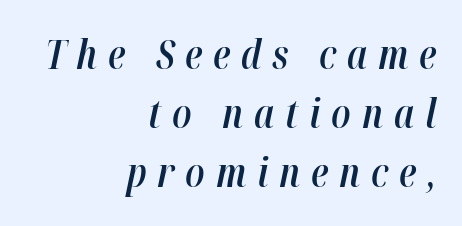
Q: Is the text bold? A: Semi-bold.
Q: Is the text italic (slanted)? A: Yes, it leans right by about 12 degrees.
Q: Is the text underlined? A: No.
Q: How is the paragraph aligned? A: Right-aligned.
Q: Is the spacing between letters normal or unusually wide? A: Unusually wide.
Q: Is the spacing between lines tight, normal or loose? A: Normal.
Q: Width (condensed, normal, or wide)? A: Condensed.
Q: Stroke contrast? A: High.
Q: x-height? A: Medium.
Q: Monospaced? A: No.
